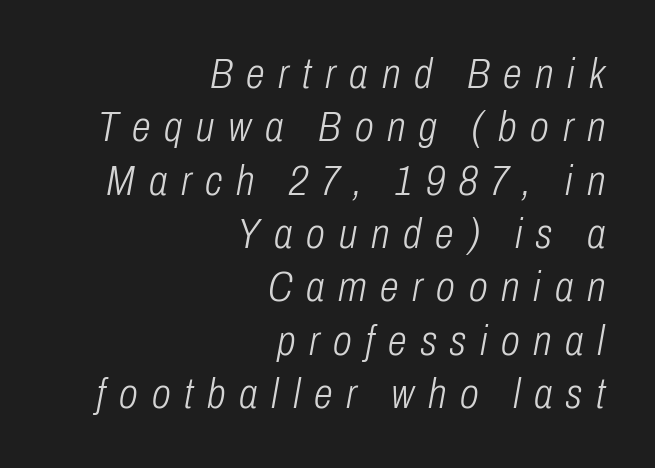
The image shows 43 px light, condensed type, italic (leaning right); set right-aligned, line spacing 1.24x, unusually wide letter spacing (+0.32 em), not underlined; low stroke contrast and a medium x-height.
